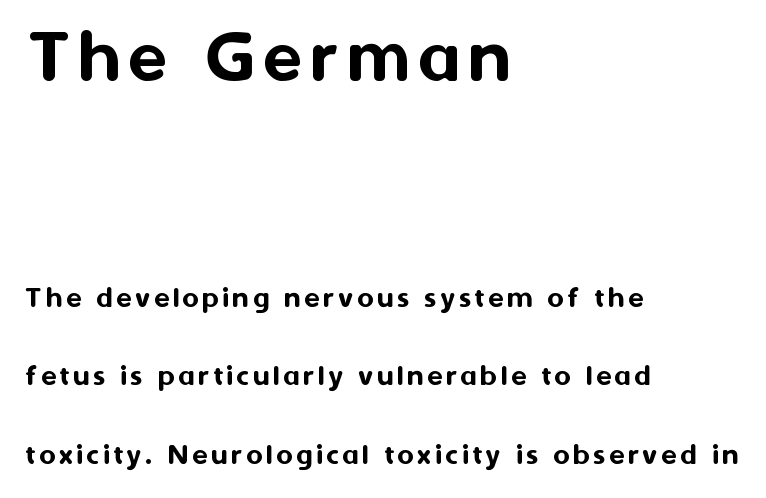
Q: Is the text italic (slanted)? A: No, it is upright.
Q: Is the typeface a serif or a sans-serif typeface? A: Sans-serif.
Q: Is the text underlined? A: No.
Q: How is the paragraph aligned? A: Left-aligned.
Q: Is the spacing between lines tight, normal or loose? A: Loose.
Q: Which block of text is set in a larger size, the first (top) or the second (bottom)? A: The first (top) one.
Q: Width (condensed, normal, or wide)? A: Normal.
Q: Stroke contrast? A: Medium.
Q: x-height? A: Medium.
Q: Monospaced? A: No.
